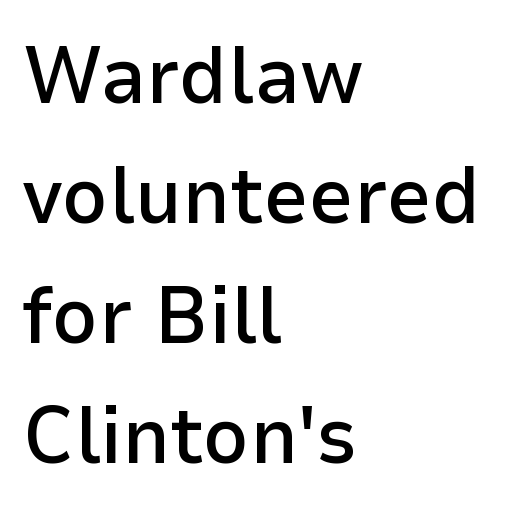
Q: Is the text bold? A: Semi-bold.
Q: Is the text italic (slanted)? A: No, it is upright.
Q: Is the typeface a serif or a sans-serif typeface? A: Sans-serif.
Q: Is the text underlined? A: No.
Q: How is the paragraph aligned? A: Left-aligned.
Q: Is the spacing between letters normal or unusually wide? A: Normal.
Q: Is the spacing between lines tight, normal or loose? A: Normal.
Q: Width (condensed, normal, or wide)? A: Normal.
Q: Stroke contrast? A: Low.
Q: x-height? A: Medium.
Q: Monospaced? A: No.
